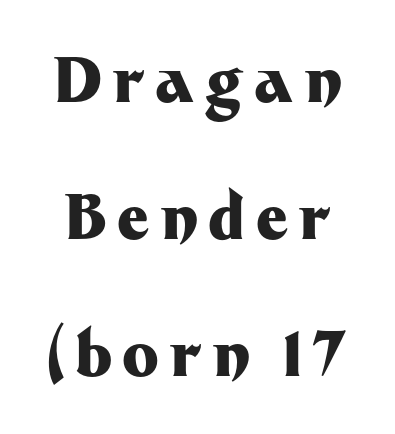
{"serif": "no", "italic": "no", "bold": "yes", "weight": "heavy", "width": "normal", "stroke_contrast": "medium", "x_height": "medium", "monospaced": "no", "underline": "no", "line_spacing": "loose", "line_spacing_ratio": 2.21, "glyph_px": 62}
